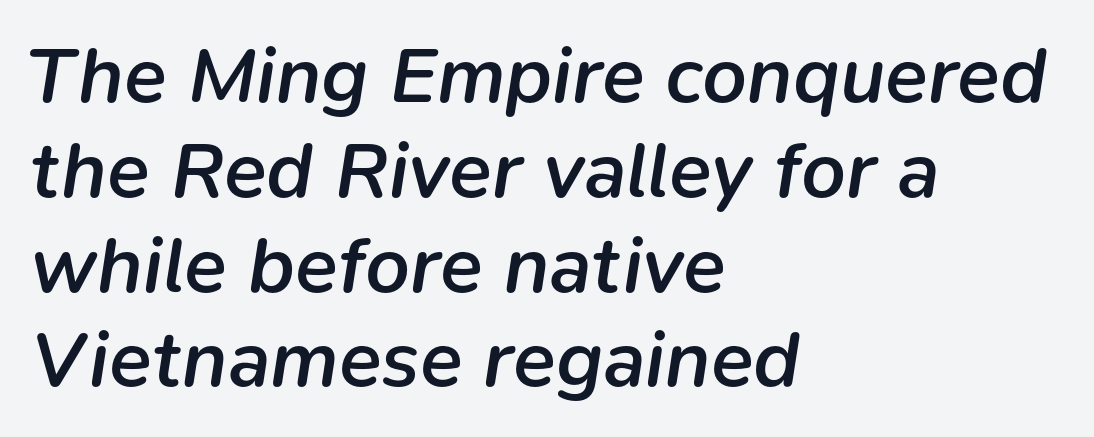
Q: Is the text bold? A: Semi-bold.
Q: Is the text italic (slanted)? A: Yes, it leans right by about 9 degrees.
Q: Is the text underlined? A: No.
Q: How is the paragraph aligned? A: Left-aligned.
Q: Is the spacing between letters normal or unusually wide? A: Normal.
Q: Width (condensed, normal, or wide)? A: Normal.
Q: Stroke contrast? A: Low.
Q: x-height? A: Medium.
Q: Monospaced? A: No.
